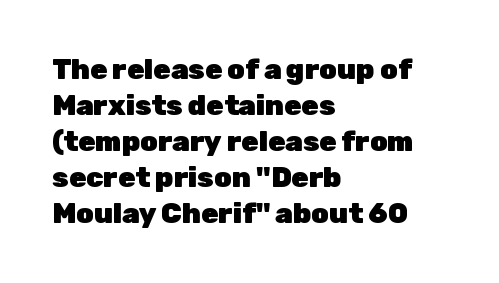
Q: Is the text bold? A: Yes.
Q: Is the text italic (slanted)? A: No, it is upright.
Q: Is the typeface a serif or a sans-serif typeface? A: Sans-serif.
Q: Is the text underlined? A: No.
Q: How is the paragraph aligned? A: Left-aligned.
Q: Is the spacing between letters normal or unusually wide? A: Normal.
Q: Is the spacing between lines tight, normal or loose? A: Normal.
Q: Width (condensed, normal, or wide)? A: Normal.
Q: Stroke contrast? A: Low.
Q: x-height? A: Medium.
Q: Monospaced? A: No.
